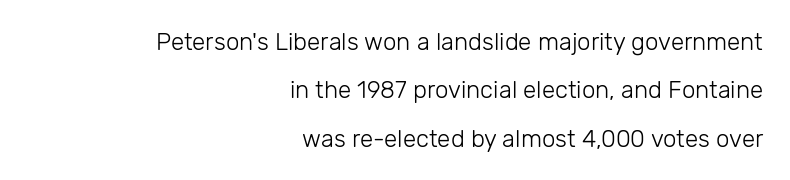
Q: Is the text bold? A: No.
Q: Is the text italic (slanted)? A: No, it is upright.
Q: Is the text underlined? A: No.
Q: How is the paragraph aligned? A: Right-aligned.
Q: Is the spacing between letters normal or unusually wide? A: Normal.
Q: Is the spacing between lines tight, normal or loose? A: Loose.
